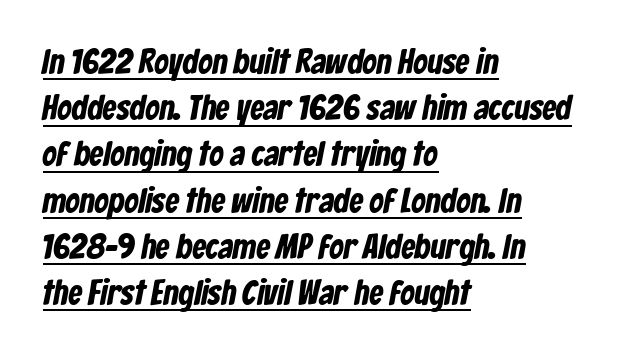
The image shows 35 px condensed sans-serif type; set left-aligned, normal line spacing (1.32x), normal letter spacing, underlined; low stroke contrast and a medium x-height.
